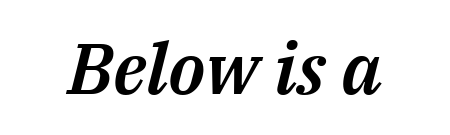
Q: Is the text italic (slanted)? A: Yes, it leans right by about 14 degrees.
Q: Is the text underlined? A: No.
Q: Is the spacing between letters normal or unusually wide? A: Normal.
Q: Width (condensed, normal, or wide)? A: Normal.
Q: Stroke contrast? A: Medium.
Q: x-height? A: Medium.
Q: Monospaced? A: No.
